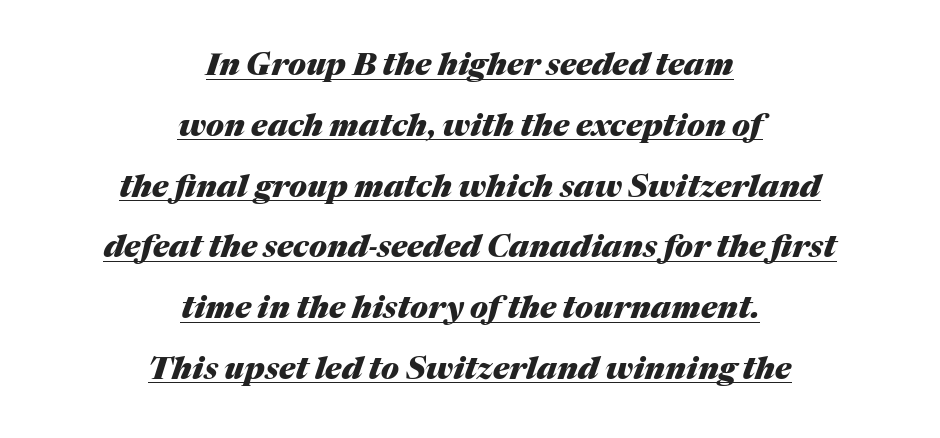
The image shows 31 px heavy type, italic (leaning right); set centered, loose line spacing (1.96x), normal letter spacing, underlined; medium stroke contrast and a medium x-height.
